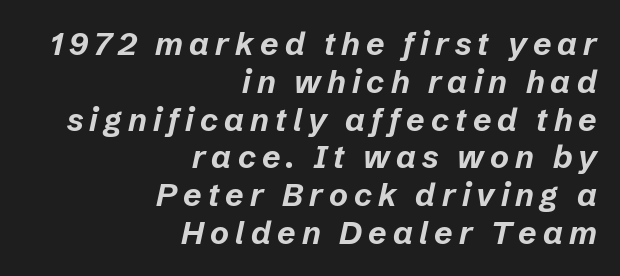
Varying glyph widths throughout — classic text-font behaviour. The ragged edge is on the left, which tells us the setting is flush right. The passage shown leans; its letterforms are oblique. The sample has been set heavy, in full bold. Lines of text with bare space underneath.
